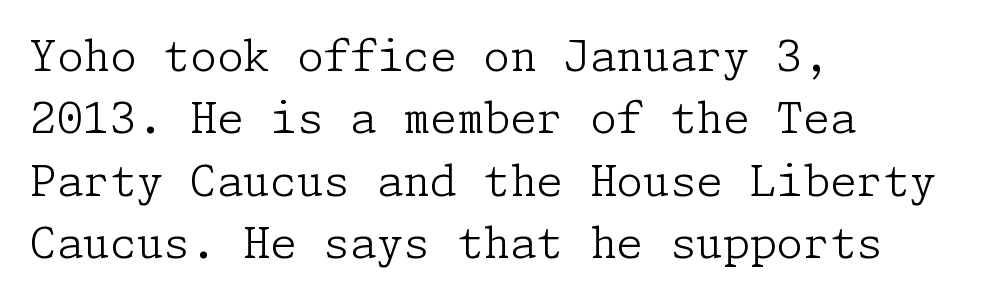
The lines sit at an ordinary, default distance from one another. The font family rendered here belongs to the serif group. Ordinary non-slanted type is in use. Each row of text sits above clean, open space. You could call the tracking neutral — neither tight nor loose. These lines stack with their left ends in a neat column.
